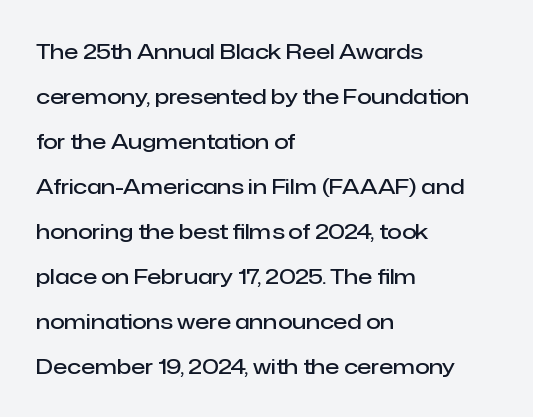
A classic flush-left, rag-right setting is used for this passage. In terms of weight, the rendering is demibold, just under bold. There is no visible air inserted between adjacent glyphs. Unlike italic type, these characters show no tilt at all. Whoever set this chose breathing room over compactness in the vertical rhythm.
